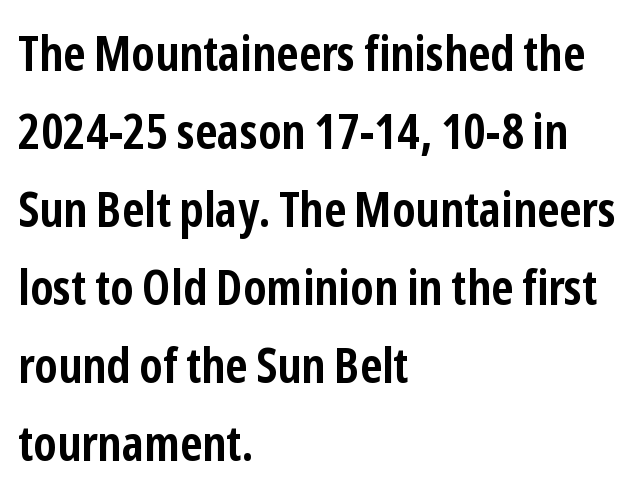
You could not count columns in this text — the font is proportionally spaced. In terms of letterform style, serifs are entirely absent. You can tell it's not italic because the verticals are truly vertical. Compared with typical body copy, the letter spacing here is the same. Chunky letters — that's bold for sure. Lines of text with bare space underneath.
